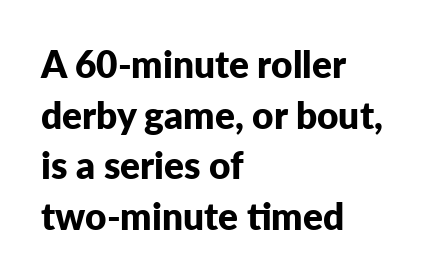
{"serif": "no", "italic": "no", "bold": "yes", "weight": "bold", "width": "normal", "stroke_contrast": "low", "x_height": "medium", "monospaced": "no", "underline": "no", "align": "left", "line_spacing": "normal", "line_spacing_ratio": 1.37, "letter_spacing": "normal", "letter_spacing_em": 0.0, "glyph_px": 37}
